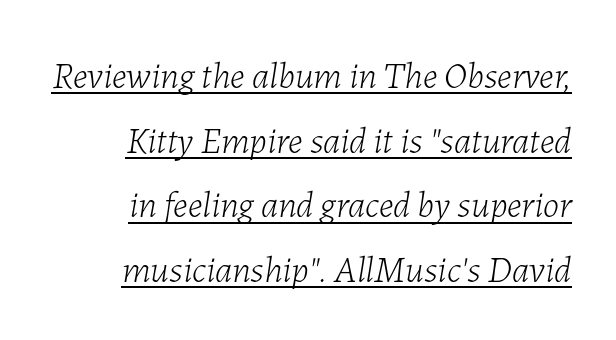
{"italic": "yes", "lean": "right", "slant_degrees": 7, "bold": "no", "weight": "light", "width": "normal", "stroke_contrast": "low", "x_height": "medium", "monospaced": "no", "underline": "yes", "align": "right", "line_spacing_ratio": 1.75, "letter_spacing": "normal", "letter_spacing_em": 0.0, "glyph_px": 37}
